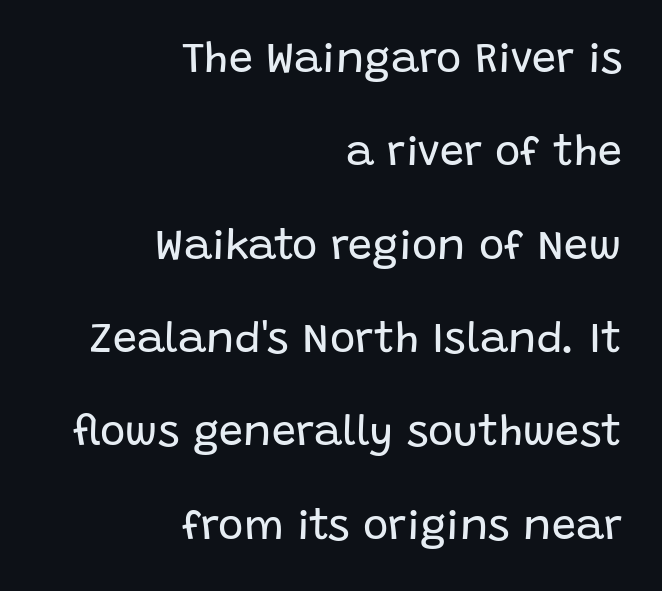
{"serif": "no", "italic": "no", "bold": "no", "weight": "regular", "width": "normal", "stroke_contrast": "low", "x_height": "large", "monospaced": "no", "underline": "no", "align": "right", "line_spacing": "loose", "line_spacing_ratio": 2.17, "letter_spacing": "normal", "letter_spacing_em": 0.0, "glyph_px": 43}
